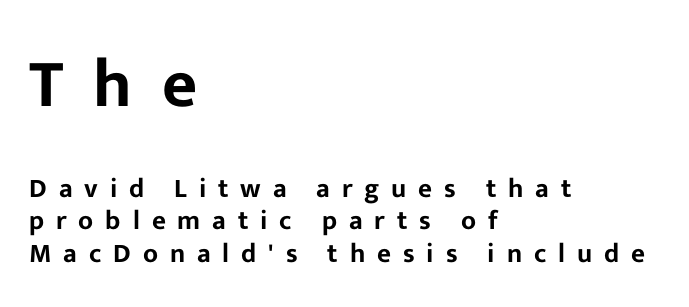
Honestly, the letter spacing is so wide it's the main thing you notice. The passage shown is typed in a proportional face where columns would drift. If you drew a ruler down the left edge, every line would touch it. The more generous point size was reserved for the upper chunk. Check the space under the baseline: it is left empty.
